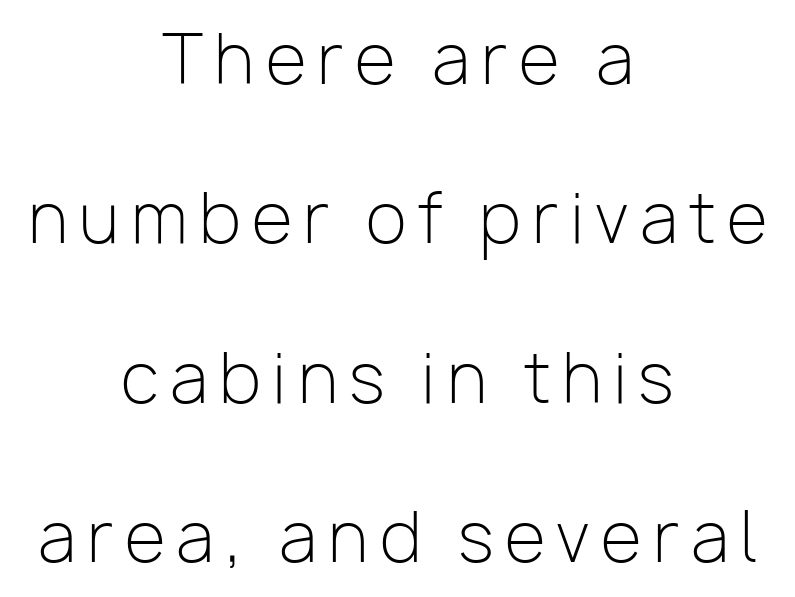
{"serif": "no", "italic": "no", "bold": "no", "weight": "light", "width": "normal", "stroke_contrast": "low", "x_height": "medium", "monospaced": "no", "underline": "no", "align": "center", "line_spacing": "loose", "line_spacing_ratio": 2.38, "glyph_px": 67}
